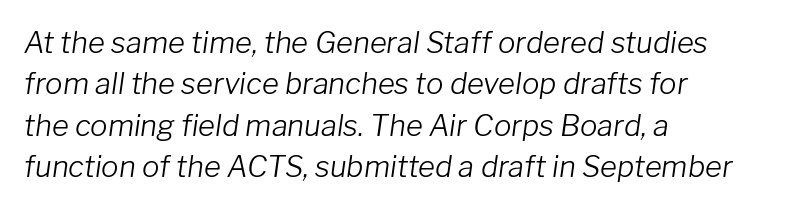
Q: Is the text bold? A: No.
Q: Is the text italic (slanted)? A: Yes, it leans right by about 8 degrees.
Q: Is the text underlined? A: No.
Q: How is the paragraph aligned? A: Left-aligned.
Q: Is the spacing between letters normal or unusually wide? A: Normal.
Q: Is the spacing between lines tight, normal or loose? A: Normal.
Q: Width (condensed, normal, or wide)? A: Normal.
Q: Stroke contrast? A: Low.
Q: x-height? A: Medium.
Q: Monospaced? A: No.
